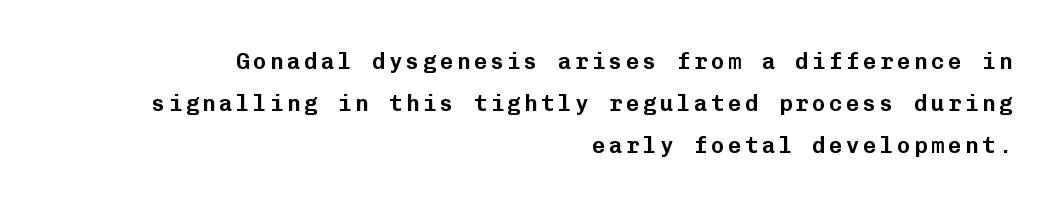
{"italic": "no", "underline": "no", "align": "right", "line_spacing": "loose", "line_spacing_ratio": 1.91, "glyph_px": 22}
